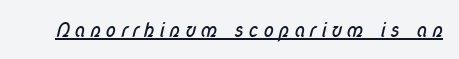
The image shows 20 px text type; set unusually wide letter spacing (+0.21 em), underlined.
